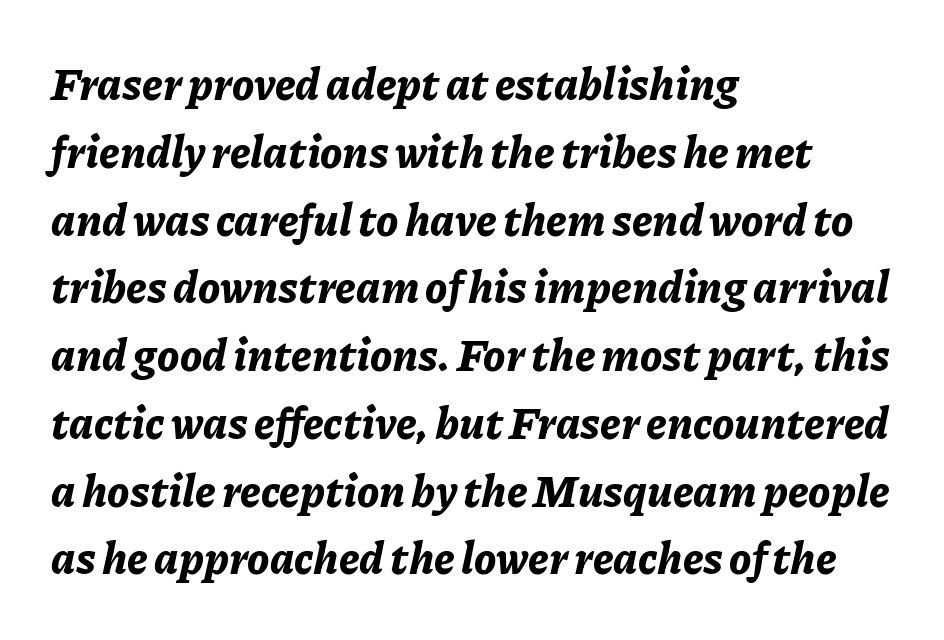
{"italic": "yes", "lean": "right", "slant_degrees": 11, "bold": "yes", "weight": "bold", "width": "normal", "stroke_contrast": "low", "x_height": "medium", "monospaced": "no", "underline": "no", "align": "left", "line_spacing": "normal", "line_spacing_ratio": 1.54, "letter_spacing": "normal", "letter_spacing_em": 0.0, "glyph_px": 44}
